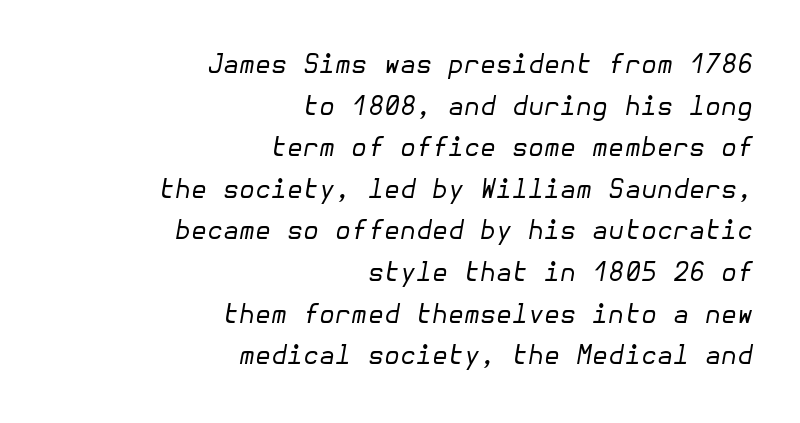
The image shows 26 px text type, italic (leaning right); set right-aligned, normal line spacing (1.6x), normal letter spacing, not underlined.
